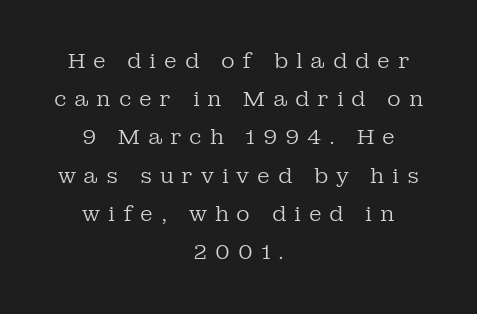
The image shows 21 px text type, upright; set centered, line spacing 1.82x, unusually wide letter spacing (+0.37 em), not underlined.
